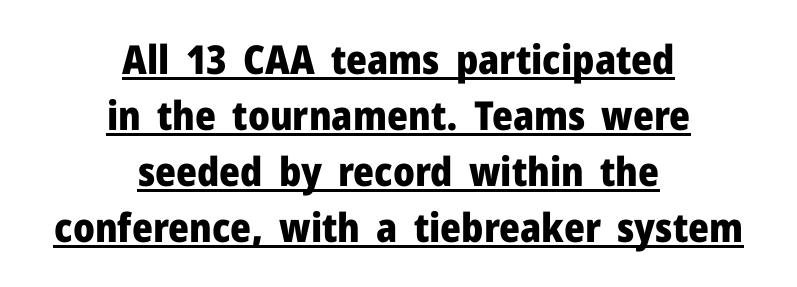
{"serif": "no", "italic": "no", "bold": "yes", "weight": "heavy", "width": "normal", "stroke_contrast": "low", "x_height": "medium", "monospaced": "no", "underline": "yes", "align": "center", "line_spacing": "normal", "line_spacing_ratio": 1.4, "letter_spacing": "normal", "letter_spacing_em": 0.0, "glyph_px": 40}
